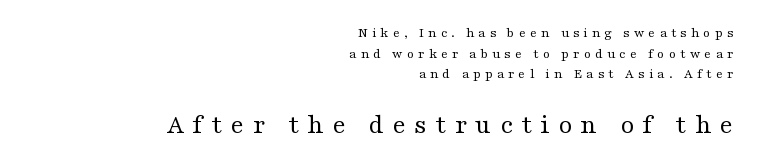
Q: Is the text bold? A: No.
Q: Is the text italic (slanted)? A: No, it is upright.
Q: Is the typeface a serif or a sans-serif typeface? A: Serif.
Q: Is the text underlined? A: No.
Q: How is the paragraph aligned? A: Right-aligned.
Q: Is the spacing between letters normal or unusually wide? A: Unusually wide.
Q: Is the spacing between lines tight, normal or loose? A: Normal.
Q: Which block of text is set in a larger size, the first (top) or the second (bottom)? A: The second (bottom) one.
Q: Width (condensed, normal, or wide)? A: Wide.
Q: Stroke contrast? A: Medium.
Q: x-height? A: Medium.
Q: Monospaced? A: No.
